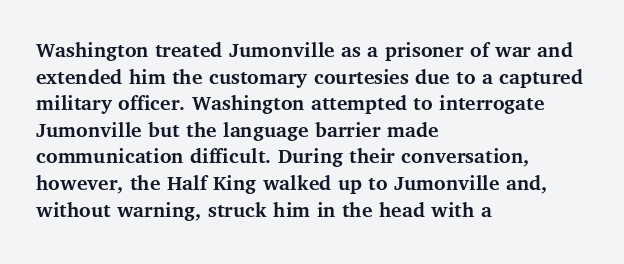
Which margin do the lines hug? The left one — the right edge is uneven. Weight check: bold — yes, fully. Tracking here is standard; glyphs follow each other at the usual distance. Unlike italic type, these characters show no tilt at all. Just letters on the line, the space beneath them empty.
